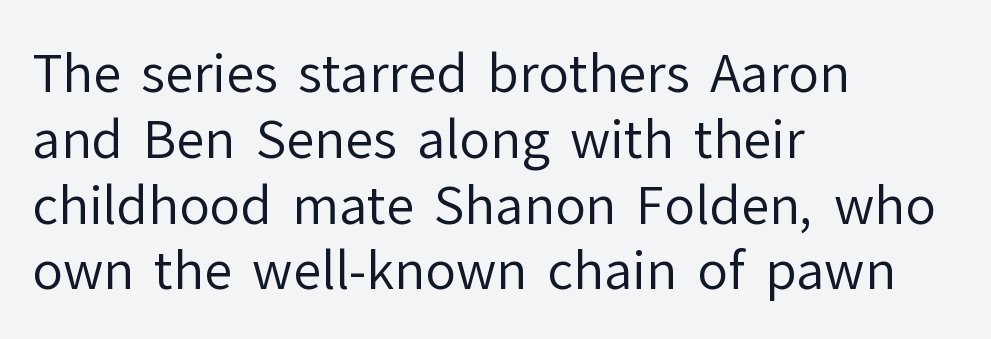
The image shows 51 px regular-weight sans-serif type, upright; set left-aligned, normal line spacing (1.29x), normal letter spacing, not underlined; low stroke contrast and a medium x-height.
